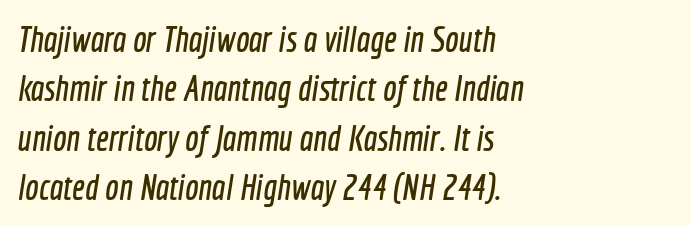
Q: Is the typeface a serif or a sans-serif typeface? A: Sans-serif.
Q: Is the text underlined? A: No.
Q: How is the paragraph aligned? A: Left-aligned.
Q: Is the spacing between letters normal or unusually wide? A: Normal.
Q: Is the spacing between lines tight, normal or loose? A: Normal.
Q: Width (condensed, normal, or wide)? A: Condensed.
Q: x-height? A: Medium.
Q: Monospaced? A: No.
